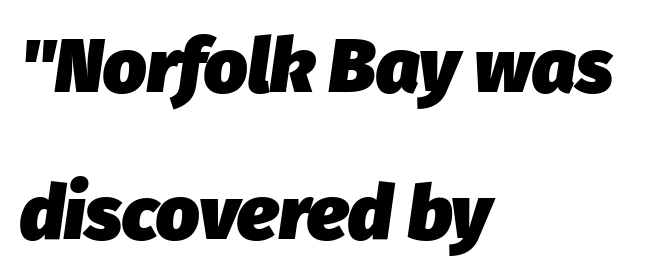
{"italic": "yes", "lean": "right", "slant_degrees": 8, "bold": "yes", "weight": "heavy", "width": "normal", "stroke_contrast": "low", "x_height": "medium", "monospaced": "no", "underline": "no", "align": "left", "line_spacing": "loose", "line_spacing_ratio": 1.93, "letter_spacing": "normal", "letter_spacing_em": 0.0, "glyph_px": 76}
